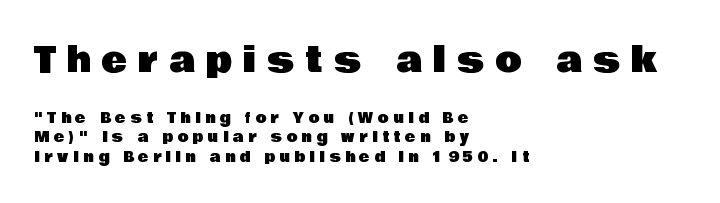
Underlining? Definitely not there. The rendering shows plain stroke endings on the letterforms — a sans-serif design. Character widths vary here, with narrow letters taking less room than wide ones. The paragraph has a hard left edge and a soft right edge. The rows are spaced the way most documents space them. Does extra space separate the letters? Yes, quite a lot of it.
